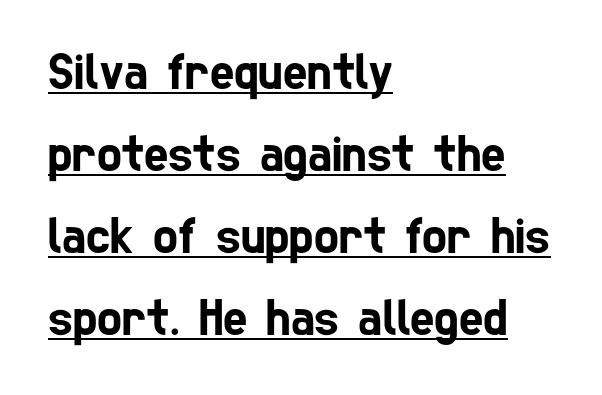
The passage shown is typeset with a sans-serif family. Quick note: interline space is typical. The type is set solid horizontally, with unmodified tracking. These lines are rendered in a variable-pitch font. The passage is arranged the way most books set body copy — flush left.
